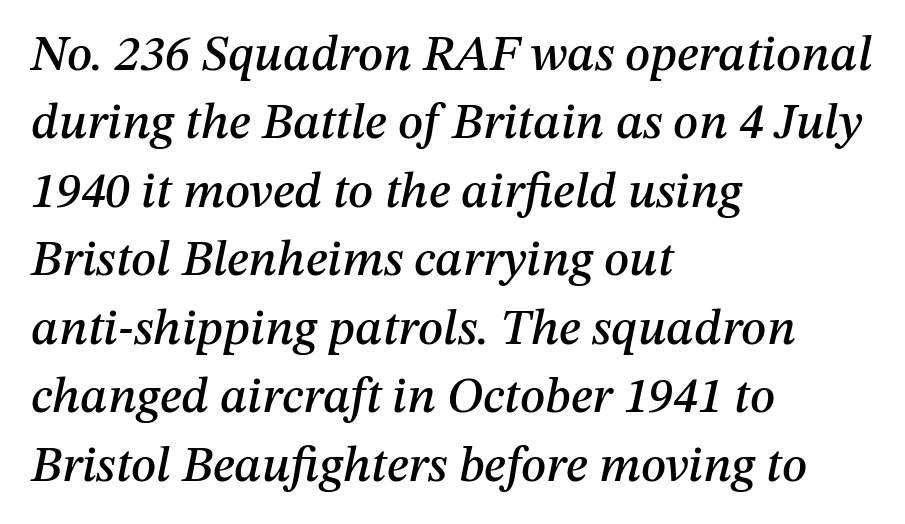
The image shows 50 px text type, italic (leaning right); set left-aligned, normal line spacing (1.37x), normal letter spacing, not underlined; medium stroke contrast and a medium x-height.
